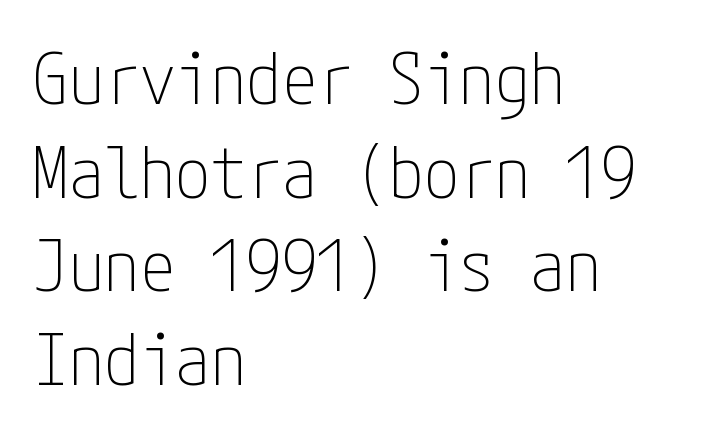
Summary of weight: not heavy and not bold. This rendering leaves character spacing at its baseline value. These lines were composed using upright roman letters. The passage shown is not underscored anywhere.
